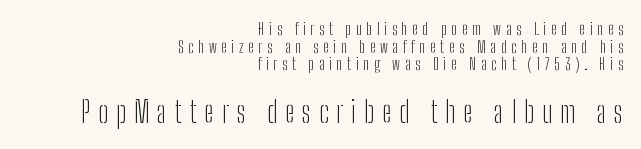
Inter-character spacing is expanded well beyond the font's built-in metrics. Horizontally, the lines are justified to the trailing edge only. The space between consecutive lines is stingy. Grotesque or geometric, the face here clearly has no serifs. When letters stand straight like this, we call the style roman or upright.
